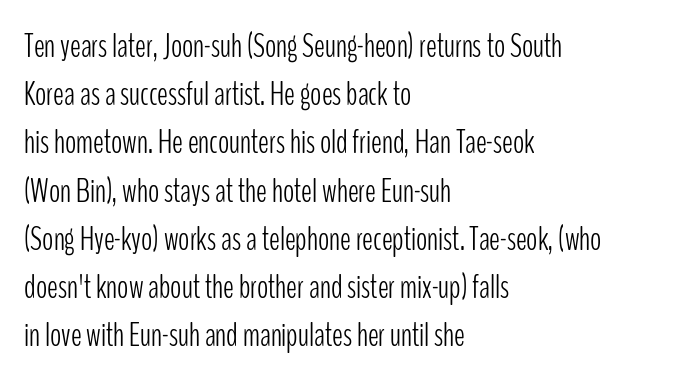
{"serif": "no", "italic": "no", "bold": "no", "weight": "light", "width": "condensed", "stroke_contrast": "low", "x_height": "medium", "monospaced": "no", "underline": "no", "align": "left", "line_spacing": "normal", "line_spacing_ratio": 1.46, "letter_spacing": "normal", "letter_spacing_em": 0.0, "glyph_px": 33}
